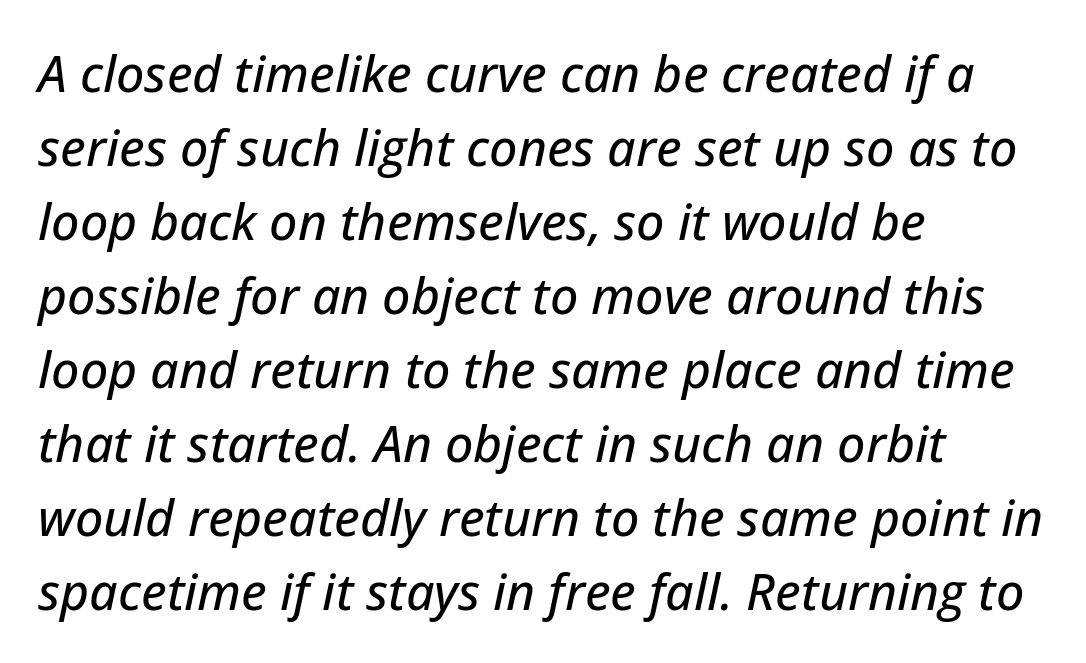
This rendering features lettering with no underline. The rows are spaced the way most documents space them. These lines were composed using italics. Honestly, the letter spacing is just normal — you wouldn't notice it. You could not count columns in this text — the font is proportionally spaced.
